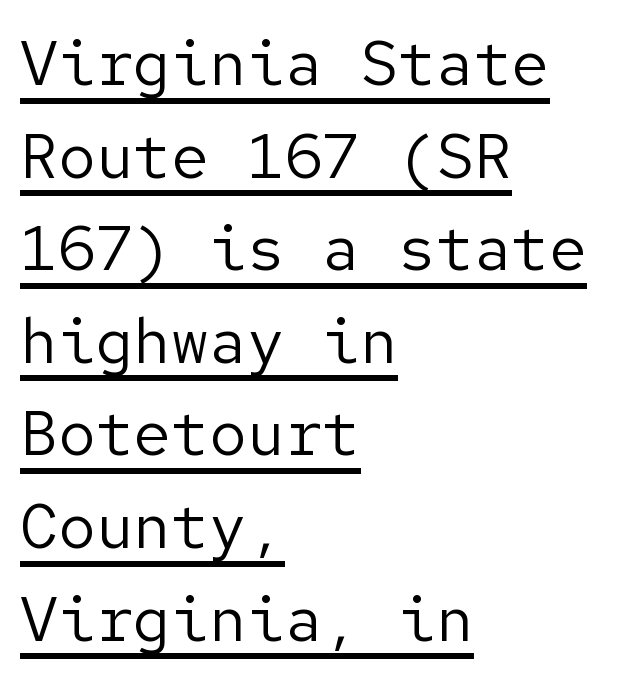
The image shows 63 px regular-weight sans-serif type, upright; set left-aligned, normal line spacing (1.47x), normal letter spacing, underlined; low stroke contrast and a medium x-height.
